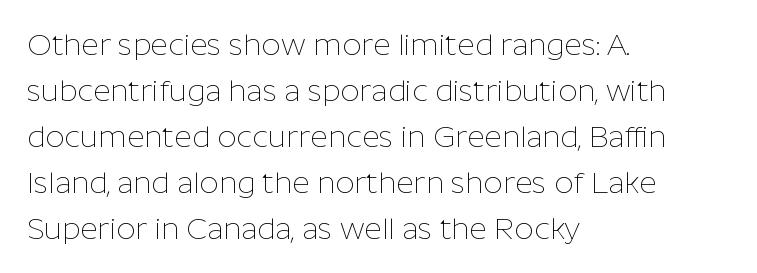
Q: Is the text bold? A: No.
Q: Is the text italic (slanted)? A: No, it is upright.
Q: Is the typeface a serif or a sans-serif typeface? A: Sans-serif.
Q: Is the text underlined? A: No.
Q: How is the paragraph aligned? A: Left-aligned.
Q: Is the spacing between letters normal or unusually wide? A: Normal.
Q: Is the spacing between lines tight, normal or loose? A: Normal.
Q: Width (condensed, normal, or wide)? A: Normal.
Q: Stroke contrast? A: Low.
Q: x-height? A: Medium.
Q: Monospaced? A: No.
